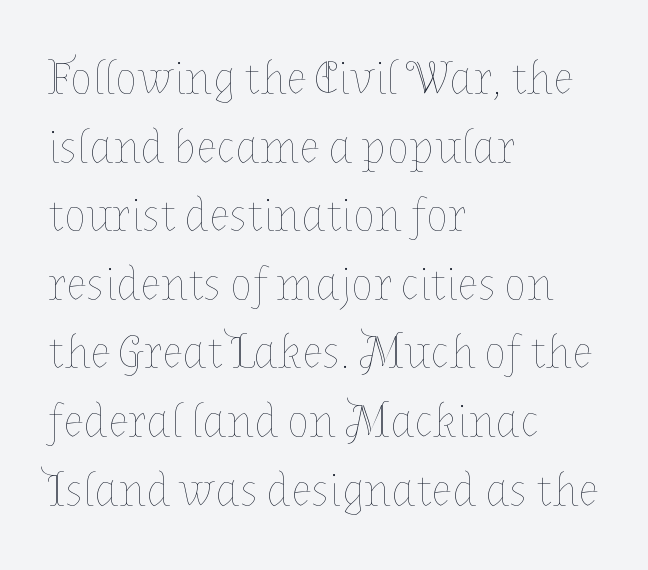
The image shows 47 px thin type, upright; set left-aligned, normal line spacing (1.46x), normal letter spacing, not underlined; low stroke contrast and a medium x-height.
